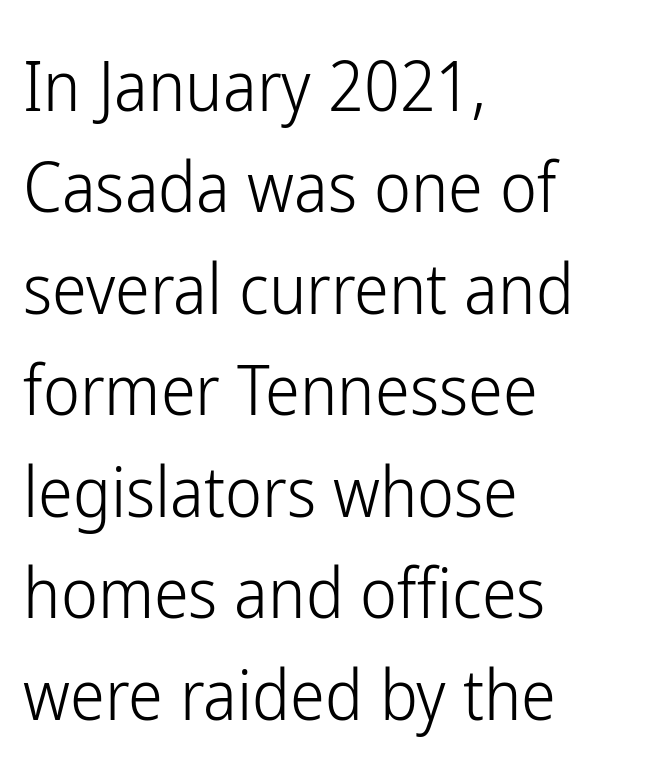
If you drew a line through each stem, it would be perfectly vertical. The area under the type is left untouched. The typeface has the unassuming heft of standard copy or less. A typesetter would call this zero additional tracking. Compared with a centered layout, this one pins lines to the left instead. The face used here is a sans, in the tradition of grotesques and geometrics.
